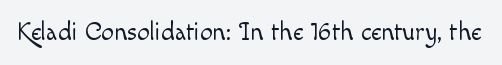
Q: Is the text bold? A: No.
Q: Is the text italic (slanted)? A: No, it is upright.
Q: Is the text underlined? A: No.
Q: Is the spacing between letters normal or unusually wide? A: Normal.
